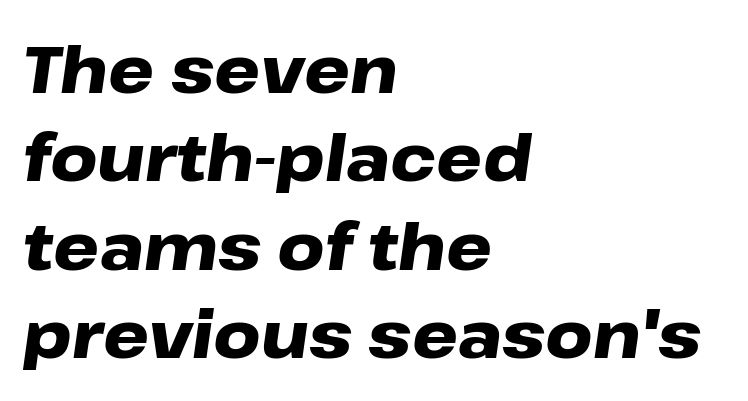
{"italic": "yes", "lean": "right", "slant_degrees": 8, "bold": "yes", "weight": "heavy", "width": "wide", "stroke_contrast": "low", "x_height": "medium", "monospaced": "no", "underline": "no", "align": "left", "line_spacing": "normal", "line_spacing_ratio": 1.36, "letter_spacing": "normal", "letter_spacing_em": 0.0, "glyph_px": 65}
